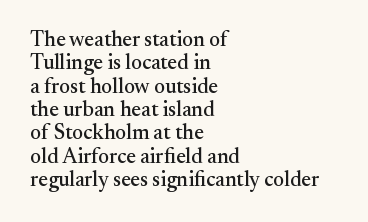
{"italic": "no", "underline": "no", "align": "left", "line_spacing": "tight", "line_spacing_ratio": 1.11, "letter_spacing": "normal", "letter_spacing_em": 0.0, "glyph_px": 21}
